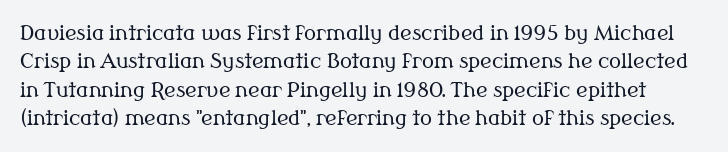
Unmarked baselines from the first word to the last. Interline gaps are of average width in this sample. Counters stay open thanks to moderate or lighter strokes. This is roman type, the default non-slanted kind.
